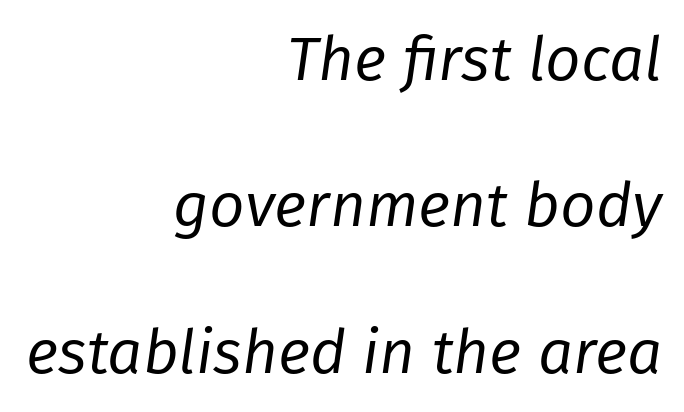
Varying glyph widths throughout — classic text-font behaviour. Here the glyphs are tracked normally, forming tight word shapes. Anything drawn beneath the words? Only blank space. If you drew a ruler down the right edge, every line would touch it. Students, observe: this is what heavily led, spacious text looks like.
